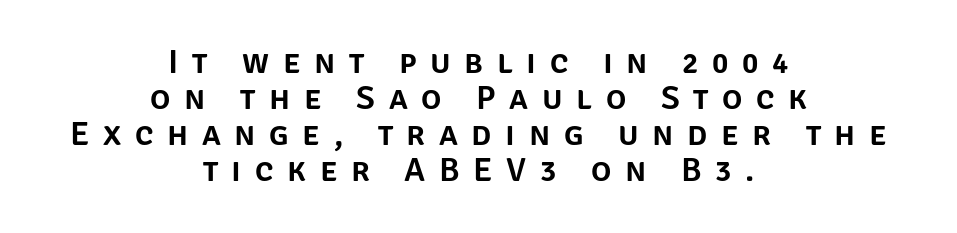
{"serif": "no", "italic": "no", "width": "normal", "stroke_contrast": "low", "x_height": "large", "monospaced": "no", "underline": "no", "align": "center", "line_spacing": "tight", "line_spacing_ratio": 1.06, "letter_spacing": "wide", "letter_spacing_em": 0.4, "glyph_px": 34}
